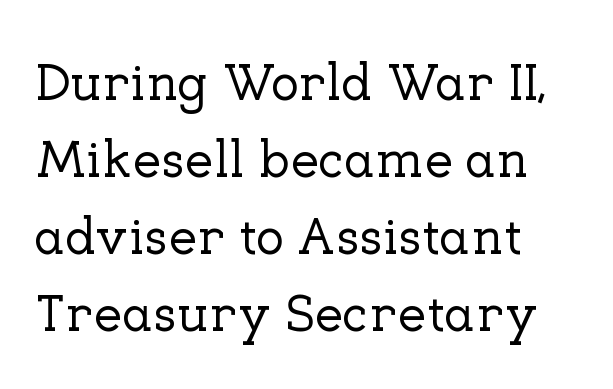
The face used here is proportionally spaced, like ordinary book or web type. Nothing unusual about the tracking: characters are spaced as the font intends. The gap between lines stays unmarked. When letters stand straight like this, we call the style roman or upright. A student would call this left alignment; a typographer would say flush left, rag right.
